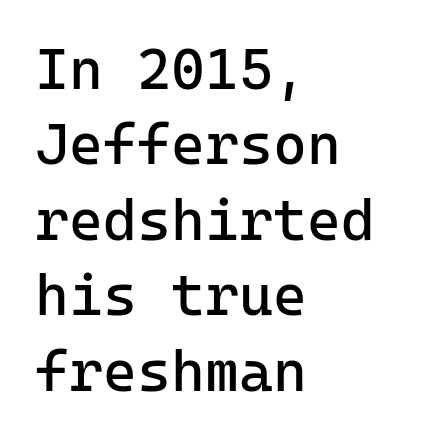
{"serif": "no", "italic": "no", "bold": "no", "weight": "regular", "width": "normal", "stroke_contrast": "low", "x_height": "medium", "underline": "no", "align": "left", "line_spacing": "normal", "line_spacing_ratio": 1.3, "letter_spacing": "normal", "letter_spacing_em": 0.0, "glyph_px": 58}
